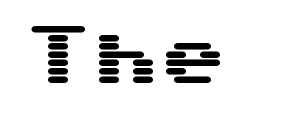
A bare baseline throughout the passage. Vertical strokes here are truly vertical. Standard letterfit; no display-style spreading of the glyphs. The rendering shows plain stroke endings on the letterforms — a sans-serif design.
